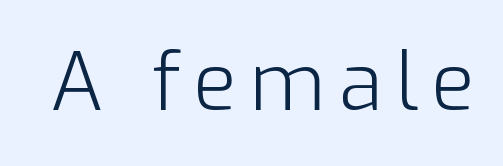
The image shows 80 px light sans-serif type, upright; set not underlined; low stroke contrast and a medium x-height.
